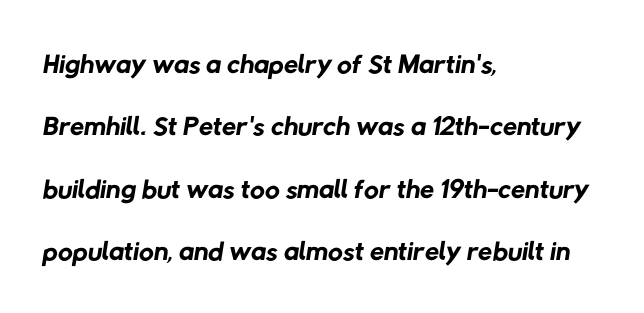
Q: Is the text bold? A: No.
Q: Is the typeface a serif or a sans-serif typeface? A: Sans-serif.
Q: Is the text underlined? A: No.
Q: How is the paragraph aligned? A: Left-aligned.
Q: Is the spacing between letters normal or unusually wide? A: Normal.
Q: Is the spacing between lines tight, normal or loose? A: Normal.
Q: Width (condensed, normal, or wide)? A: Normal.
Q: Stroke contrast? A: Low.
Q: x-height? A: Medium.
Q: Monospaced? A: No.
